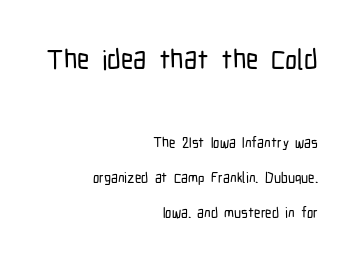
Notice how the passage keeps a crisp vertical edge on the right only. What stands out about the letter spacing? Nothing — it is the standard amount. Whoever set this made the first block the dominant, larger element. Every stem runs plumb, perpendicular to the baseline.
